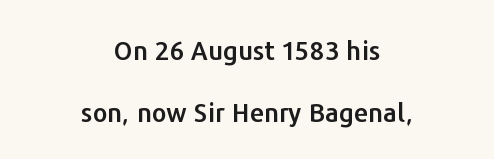
The image shows 26 px text type, upright; set centered, loose line spacing (2.39x), normal letter spacing, not underlined.
